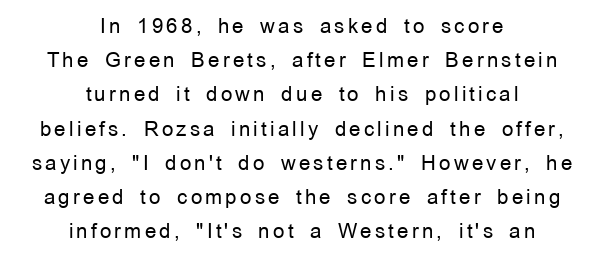
{"italic": "no", "bold": "no", "underline": "no", "align": "center", "line_spacing_ratio": 1.71, "glyph_px": 20}
